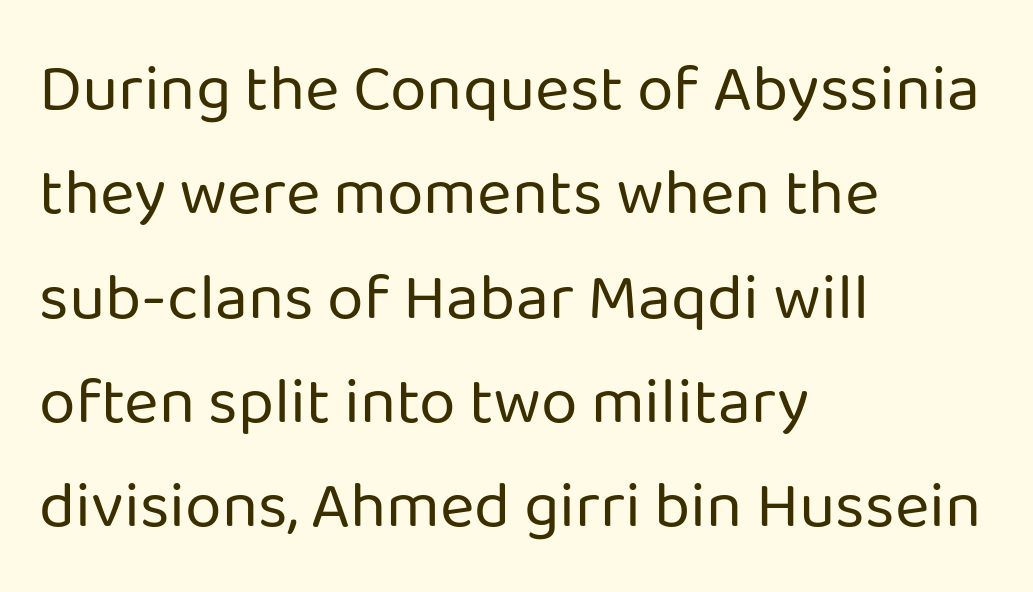
{"serif": "no", "italic": "no", "bold": "no", "weight": "regular", "width": "normal", "stroke_contrast": "low", "x_height": "medium", "monospaced": "no", "underline": "no", "align": "left", "line_spacing": "normal", "line_spacing_ratio": 1.58, "letter_spacing": "normal", "letter_spacing_em": 0.0, "glyph_px": 66}
